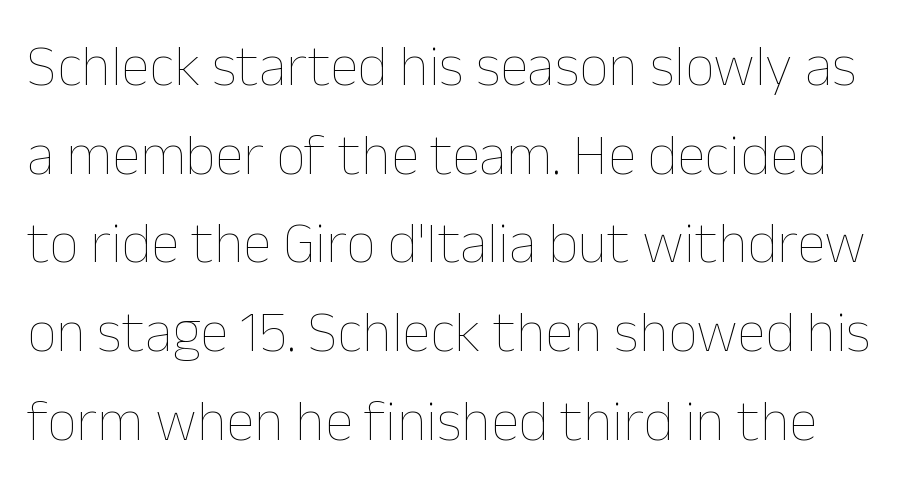
The image shows 58 px thin type, upright; set normal line spacing (1.53x), normal letter spacing, not underlined; low stroke contrast and a medium x-height.
